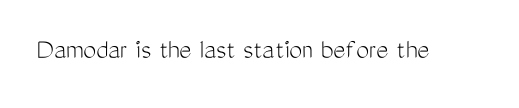
{"serif": "no", "italic": "no", "bold": "no", "weight": "light", "width": "condensed", "stroke_contrast": "medium", "x_height": "medium", "monospaced": "no", "underline": "no", "letter_spacing": "normal", "letter_spacing_em": 0.0, "glyph_px": 29}
